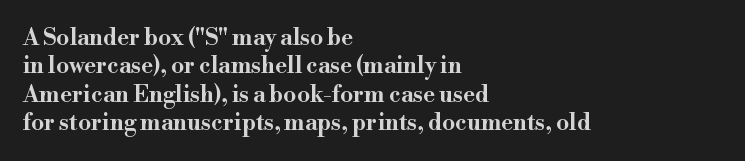
One-word summary of the alignment: left. These lines keep a tight, regular rhythm from letter to letter. Letters rest on an invisible, unmarked baseline. In terms of posture, this sample is upright.
